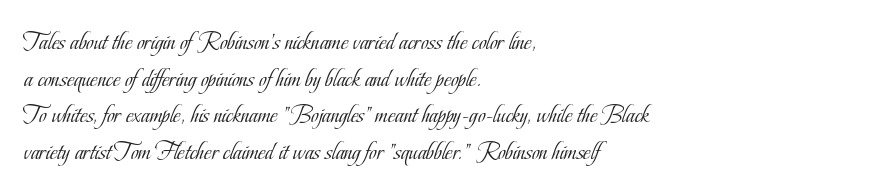
The image shows 26 px text type; set left-aligned, normal line spacing (1.41x), normal letter spacing, not underlined.
